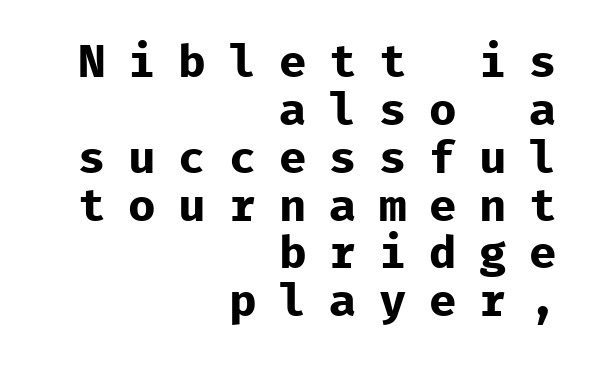
{"serif": "no", "italic": "no", "bold": "yes", "weight": "bold", "width": "normal", "stroke_contrast": "low", "x_height": "medium", "monospaced": "yes", "underline": "no", "align": "right", "line_spacing": "tight", "line_spacing_ratio": 1.04, "letter_spacing": "wide", "letter_spacing_em": 0.49, "glyph_px": 46}
